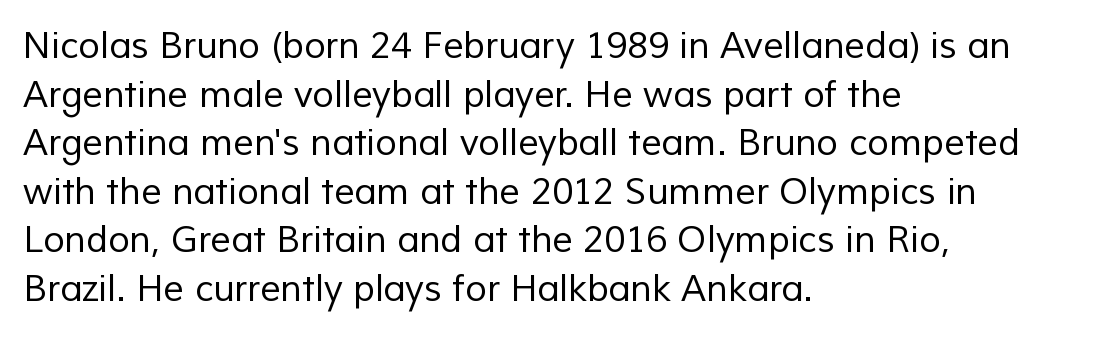
The image shows 36 px regular-weight sans-serif type; set left-aligned, normal line spacing (1.35x), normal letter spacing, not underlined; low stroke contrast and a medium x-height.
